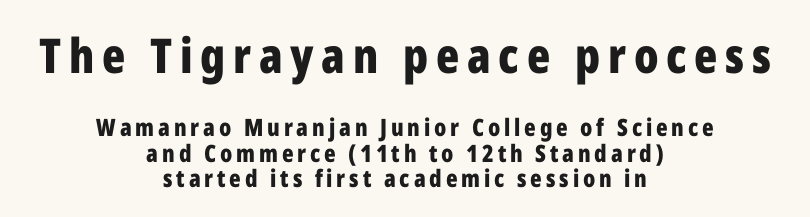
Visually, the top section dominates because its glyphs are scaled up. Interline gaps are noticeably narrow in this sample. These lines stack symmetrically, like a column narrowing and widening about its center. Only glyphs here, with clear space below each row. Posture: vertical.
